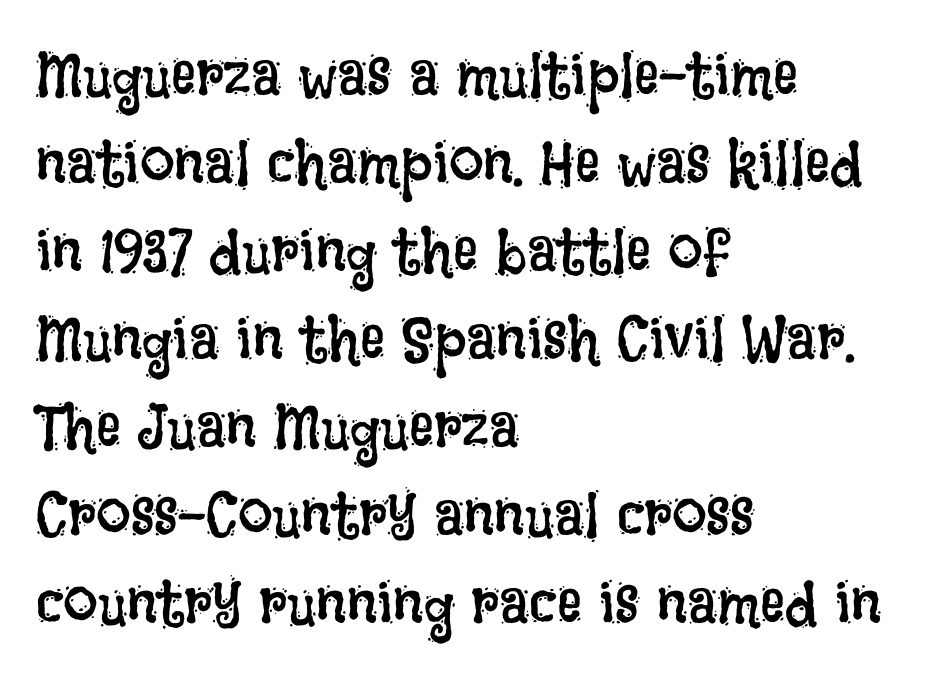
Letters have the restrained weight of plain body copy at most. The letters advance in unequal steps, a hallmark of proportional type. Does extra space separate the letters? No, they use regular spacing. Short and long lines alike share a common starting point at left. Honestly, the row spacing looks completely unremarkable. Every character sits straight up, as roman type does.
